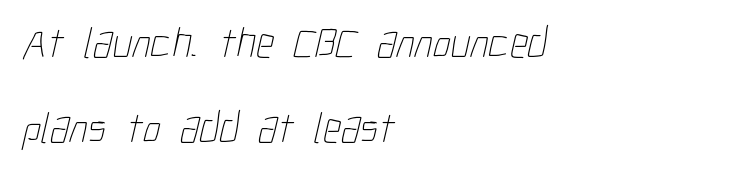
The image shows 44 px thin, condensed type; set left-aligned, loose line spacing (1.94x), normal letter spacing, not underlined; low stroke contrast and a medium x-height.
